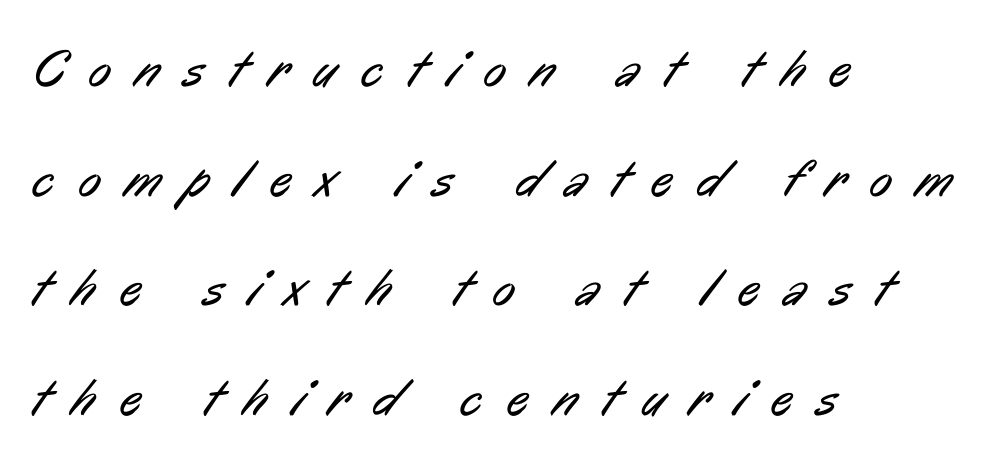
The image shows 53 px regular-weight, condensed sans-serif type; set left-aligned, loose line spacing (2.07x), unusually wide letter spacing (+0.47 em), not underlined; low stroke contrast and a medium x-height.
